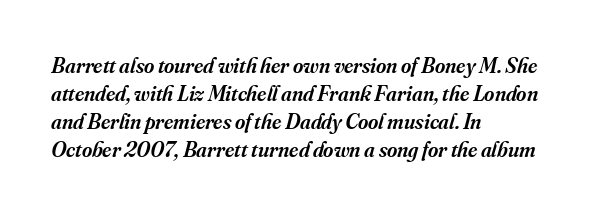
The image shows 22 px text type, italic (leaning right); set left-aligned, normal line spacing (1.27x), normal letter spacing, not underlined.
